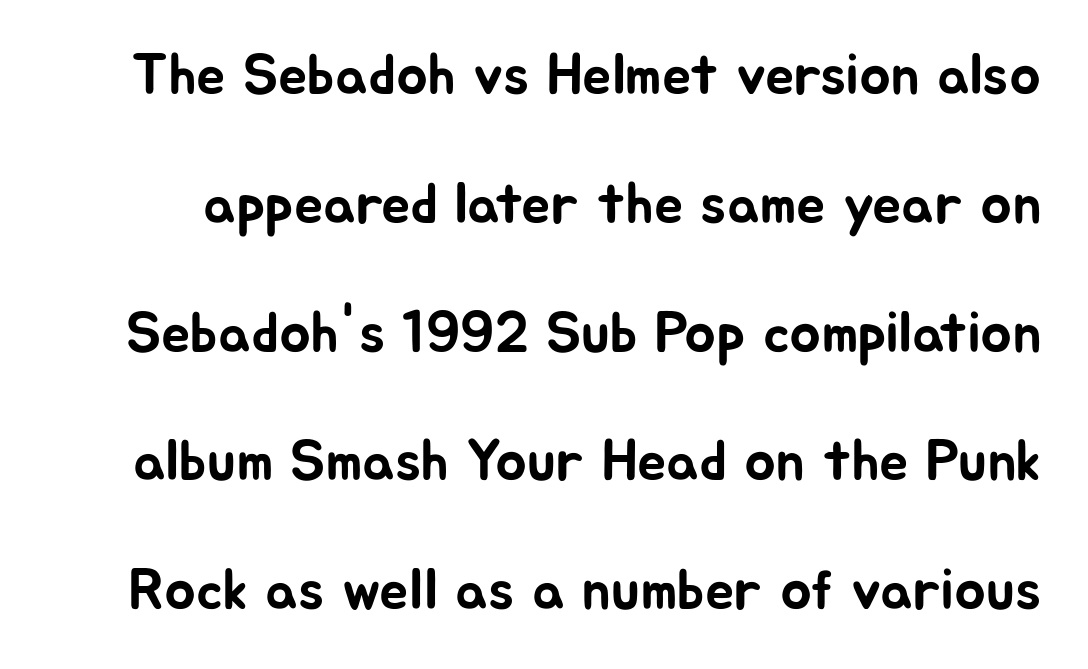
When letters stand straight like this, we call the style roman or upright. A sans-serif font was chosen for this passage. The gap between lines stays unmarked. The line texture is even and compact thanks to regular tracking.
